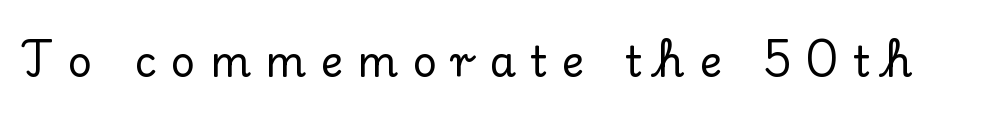
{"serif": "yes", "italic": "no", "width": "normal", "stroke_contrast": "low", "x_height": "small", "monospaced": "no", "underline": "no", "letter_spacing": "wide", "letter_spacing_em": 0.35, "glyph_px": 42}
